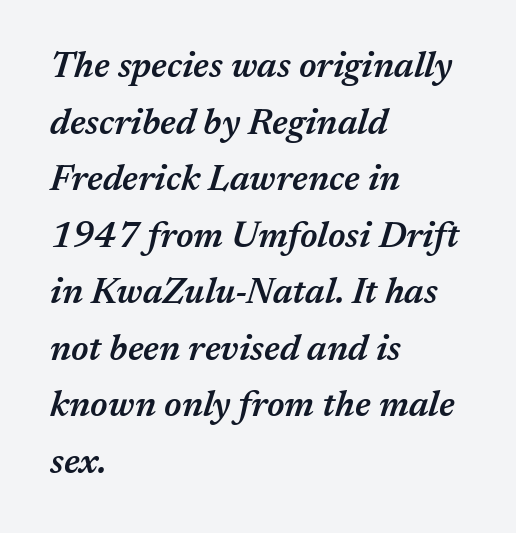
The image shows 36 px semibold type, italic (leaning right); set left-aligned, normal line spacing (1.57x), normal letter spacing, not underlined; medium stroke contrast and a medium x-height.
